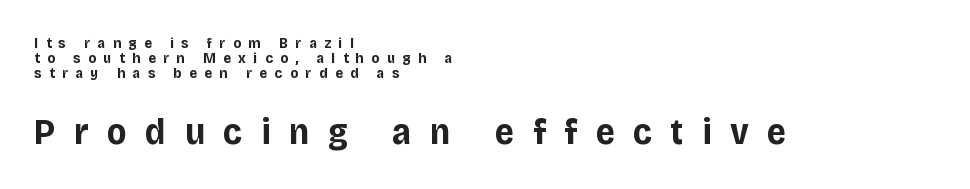
{"serif": "no", "italic": "no", "bold": "yes", "weight": "bold", "width": "normal", "stroke_contrast": "low", "x_height": "large", "monospaced": "no", "underline": "no", "align": "left", "line_spacing": "tight", "line_spacing_ratio": 1.01, "letter_spacing": "wide", "letter_spacing_em": 0.5, "larger_block": "second", "size_ratio": 2.47, "glyph_px": 37}
